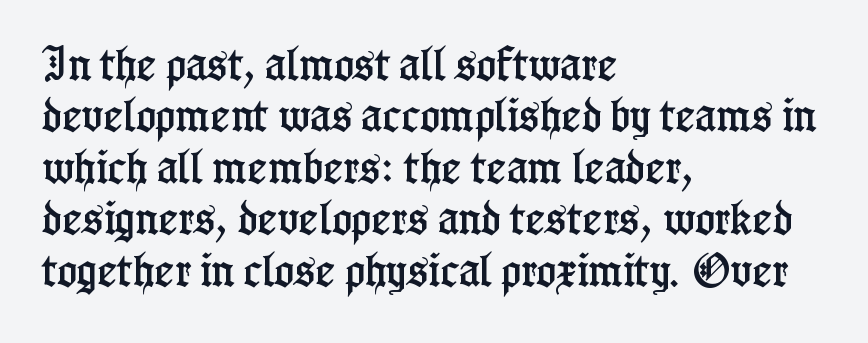
{"serif": "yes", "italic": "no", "width": "condensed", "stroke_contrast": "low", "x_height": "medium", "monospaced": "no", "underline": "no", "align": "left", "line_spacing": "normal", "line_spacing_ratio": 1.39, "letter_spacing": "normal", "letter_spacing_em": 0.0, "glyph_px": 37}
